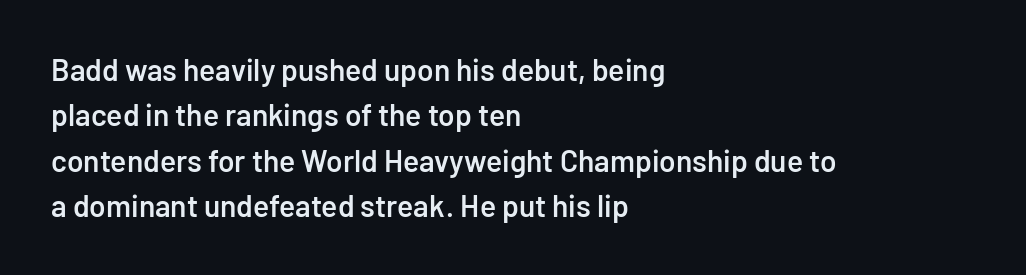
Q: Is the text bold? A: Semi-bold.
Q: Is the text italic (slanted)? A: No, it is upright.
Q: Is the typeface a serif or a sans-serif typeface? A: Sans-serif.
Q: Is the text underlined? A: No.
Q: How is the paragraph aligned? A: Left-aligned.
Q: Is the spacing between letters normal or unusually wide? A: Normal.
Q: Is the spacing between lines tight, normal or loose? A: Normal.
Q: Width (condensed, normal, or wide)? A: Normal.
Q: Stroke contrast? A: Low.
Q: x-height? A: Medium.
Q: Monospaced? A: No.
